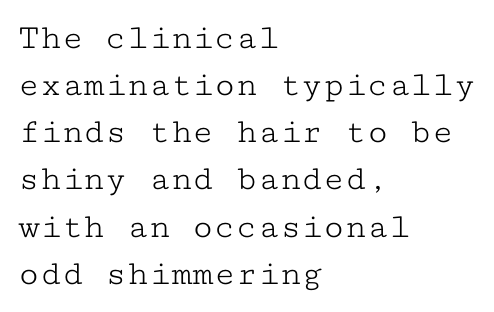
Q: Is the text bold? A: No.
Q: Is the text italic (slanted)? A: No, it is upright.
Q: Is the typeface a serif or a sans-serif typeface? A: Serif.
Q: Is the text underlined? A: No.
Q: How is the paragraph aligned? A: Left-aligned.
Q: Is the spacing between letters normal or unusually wide? A: Normal.
Q: Is the spacing between lines tight, normal or loose? A: Normal.
Q: Width (condensed, normal, or wide)? A: Wide.
Q: Stroke contrast? A: Low.
Q: x-height? A: Medium.
Q: Monospaced? A: Yes.
